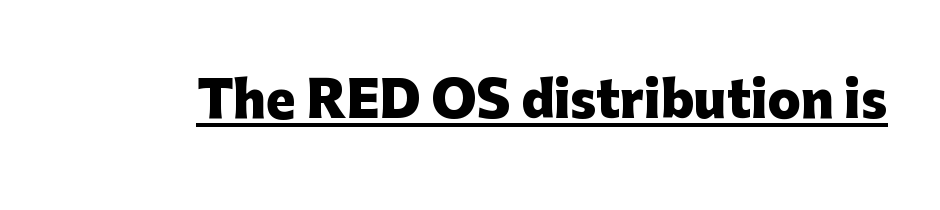
Q: Is the text bold? A: Yes.
Q: Is the text italic (slanted)? A: No, it is upright.
Q: Is the typeface a serif or a sans-serif typeface? A: Sans-serif.
Q: Is the text underlined? A: Yes.
Q: Is the spacing between letters normal or unusually wide? A: Normal.
Q: Width (condensed, normal, or wide)? A: Normal.
Q: Stroke contrast? A: Low.
Q: x-height? A: Medium.
Q: Monospaced? A: No.
